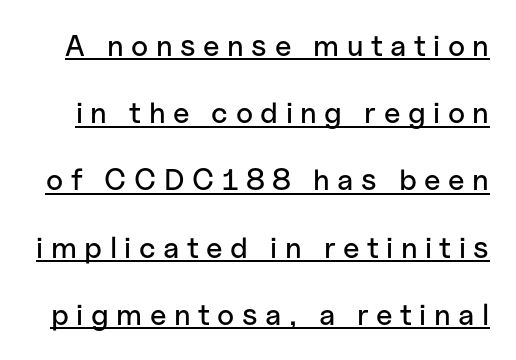
Vertical spacing — loose. What decoration does the sample have? An underline. This sample uses an upright cut, with every glyph sitting square on the baseline. Display-style spreading of the glyphs; the letterfit is very open. This rendering employs a face without finishing strokes, i.e., a sans-serif.
